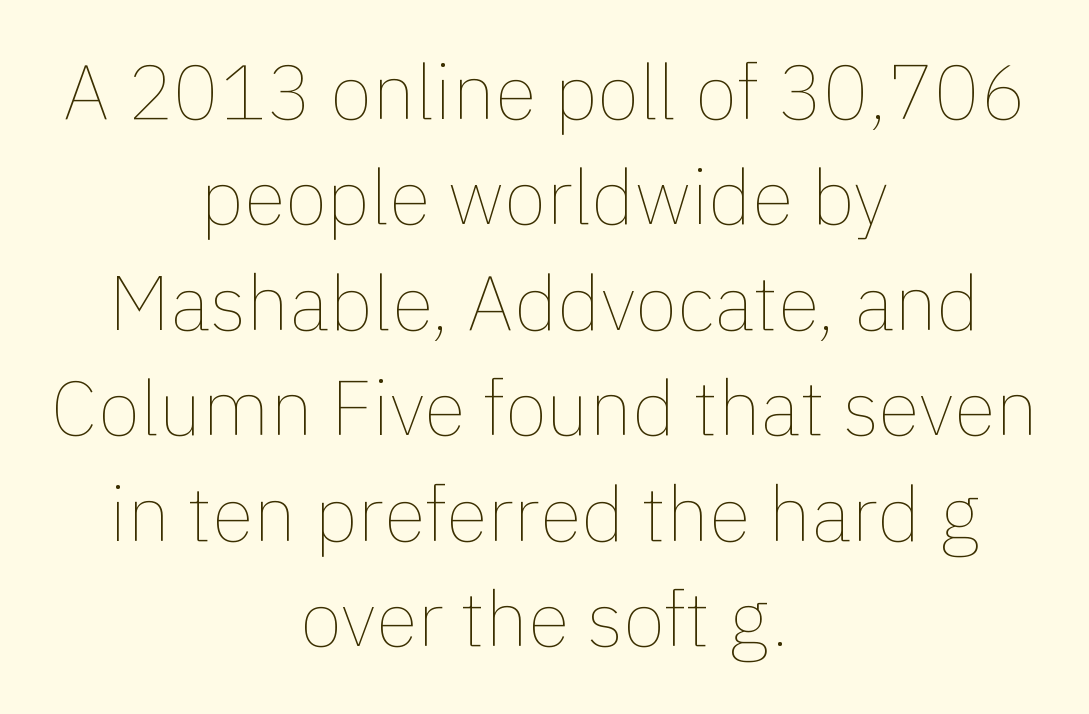
Q: Is the text bold? A: No.
Q: Is the text italic (slanted)? A: No, it is upright.
Q: Is the text underlined? A: No.
Q: How is the paragraph aligned? A: Centered.
Q: Is the spacing between letters normal or unusually wide? A: Normal.
Q: Is the spacing between lines tight, normal or loose? A: Normal.
Q: Width (condensed, normal, or wide)? A: Normal.
Q: Stroke contrast? A: Low.
Q: x-height? A: Medium.
Q: Monospaced? A: No.
